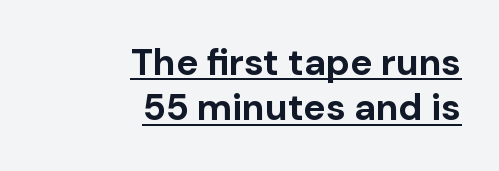
{"serif": "no", "italic": "no", "bold": "yes", "weight": "bold", "width": "normal", "stroke_contrast": "low", "x_height": "medium", "monospaced": "no", "underline": "yes", "align": "right", "line_spacing_ratio": 1.22, "letter_spacing": "normal", "letter_spacing_em": 0.0, "glyph_px": 37}
